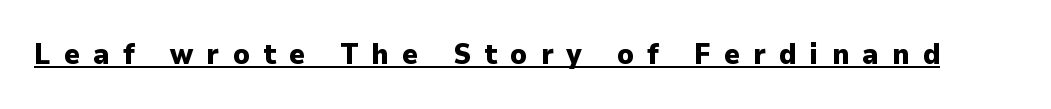
Q: Is the text bold? A: Yes.
Q: Is the text italic (slanted)? A: No, it is upright.
Q: Is the typeface a serif or a sans-serif typeface? A: Sans-serif.
Q: Is the text underlined? A: Yes.
Q: Is the spacing between letters normal or unusually wide? A: Unusually wide.
Q: Width (condensed, normal, or wide)? A: Normal.
Q: Stroke contrast? A: Low.
Q: x-height? A: Medium.
Q: Monospaced? A: No.
